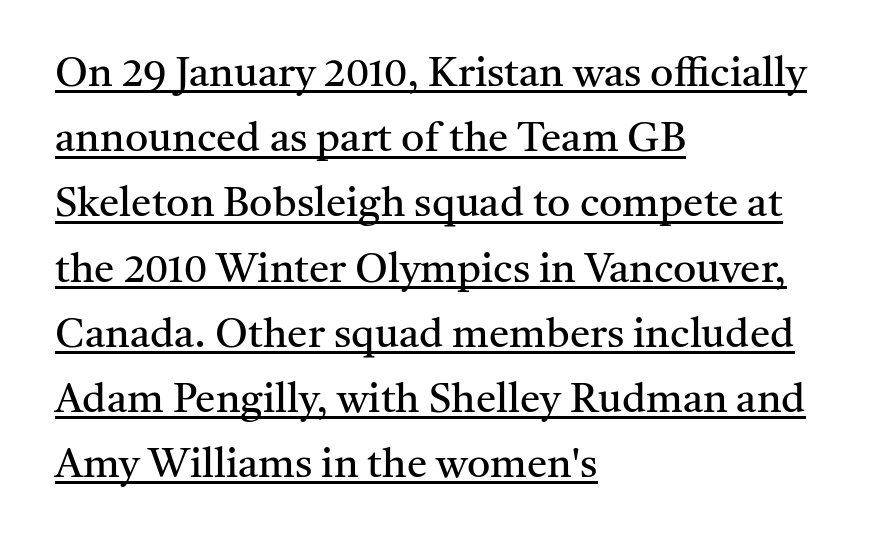
{"serif": "yes", "italic": "no", "bold": "no", "weight": "regular", "width": "normal", "stroke_contrast": "medium", "x_height": "medium", "monospaced": "no", "underline": "yes", "align": "left", "line_spacing": "normal", "line_spacing_ratio": 1.59, "letter_spacing": "normal", "letter_spacing_em": 0.0, "glyph_px": 41}
